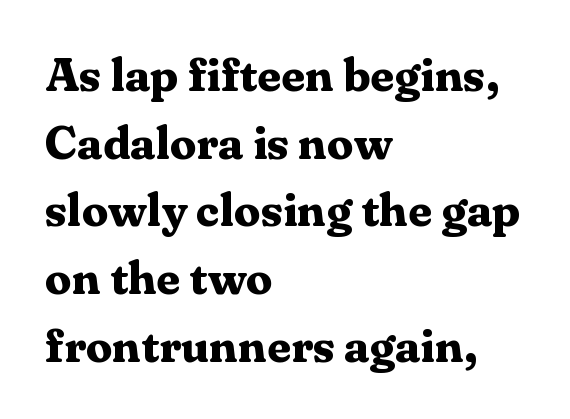
The image shows 47 px bold serif type, upright; set left-aligned, normal line spacing (1.44x), normal letter spacing, not underlined; medium stroke contrast and a medium x-height.
